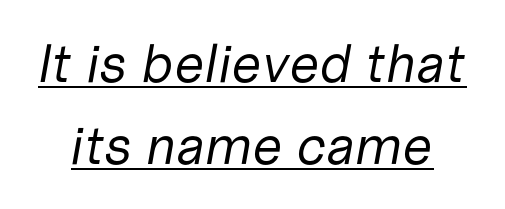
Proportional: the letters do not fall into vertical columns. If you measured baseline to baseline, you'd find a middling distance. Underline: present. The typography opts for an oblique posture over an upright one.
